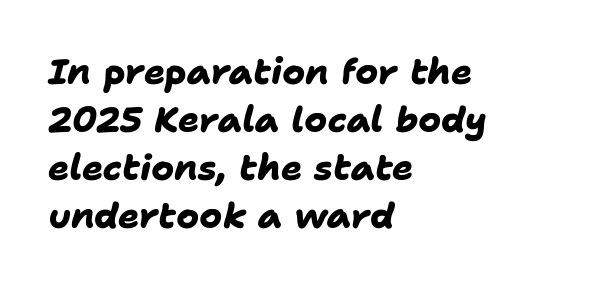
Evenly set lines give the paragraph a standard silhouette. Look at the tracking — it's just the regular setting, nothing added. These lines are rendered in a variable-pitch font. The glyphs are unaccompanied by any horizontal stroke below them. A classic flush-left, rag-right setting is used for this passage. The text was rendered using a sans face with plain stroke endings.
